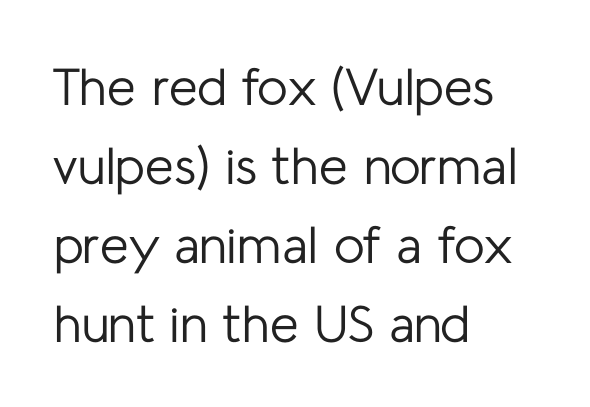
{"serif": "no", "italic": "no", "bold": "no", "weight": "regular", "width": "normal", "stroke_contrast": "low", "x_height": "medium", "monospaced": "no", "underline": "no", "align": "left", "line_spacing": "normal", "line_spacing_ratio": 1.52, "letter_spacing": "normal", "letter_spacing_em": 0.0, "glyph_px": 52}
